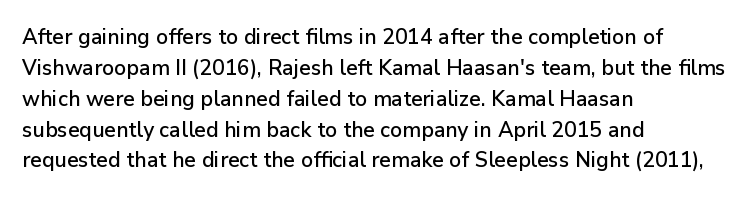
Q: Is the text italic (slanted)? A: No, it is upright.
Q: Is the text underlined? A: No.
Q: How is the paragraph aligned? A: Left-aligned.
Q: Is the spacing between letters normal or unusually wide? A: Normal.
Q: Is the spacing between lines tight, normal or loose? A: Normal.
